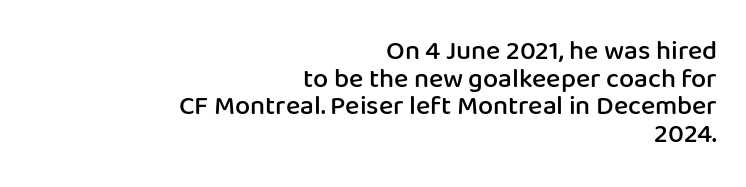
Q: Is the text bold? A: Semi-bold.
Q: Is the text italic (slanted)? A: No, it is upright.
Q: Is the text underlined? A: No.
Q: How is the paragraph aligned? A: Right-aligned.
Q: Is the spacing between letters normal or unusually wide? A: Normal.
Q: Is the spacing between lines tight, normal or loose? A: Tight.
